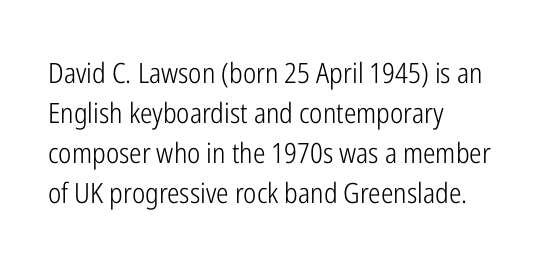
The image shows 28 px light, condensed sans-serif type, upright; set left-aligned, normal line spacing (1.43x), normal letter spacing, not underlined; low stroke contrast and a medium x-height.
